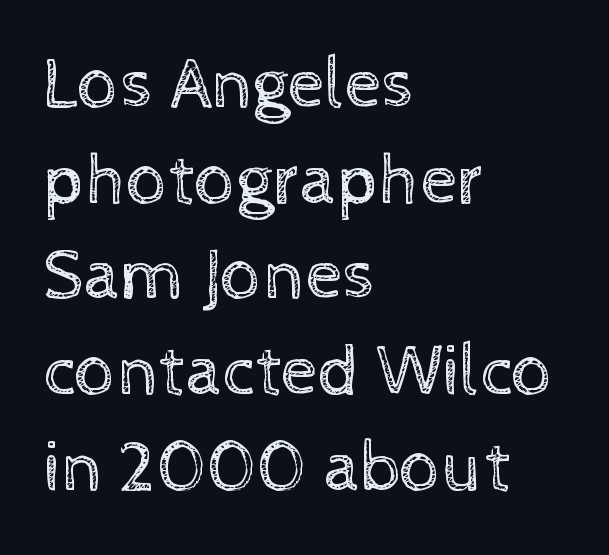
The image shows 73 px regular-weight type, upright; set left-aligned, normal line spacing (1.31x), normal letter spacing, not underlined; a medium x-height.
